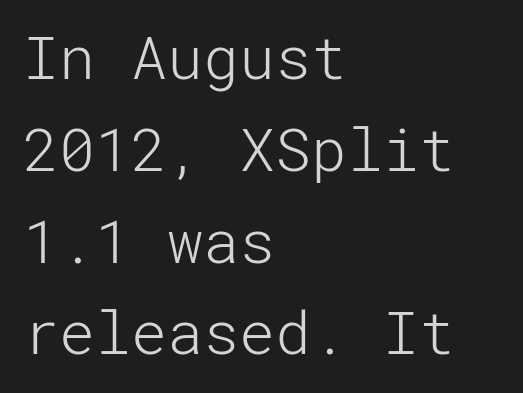
{"serif": "no", "italic": "no", "bold": "no", "weight": "light", "width": "normal", "stroke_contrast": "low", "x_height": "medium", "underline": "no", "align": "left", "line_spacing": "normal", "line_spacing_ratio": 1.53, "letter_spacing": "normal", "letter_spacing_em": 0.0, "glyph_px": 60}
